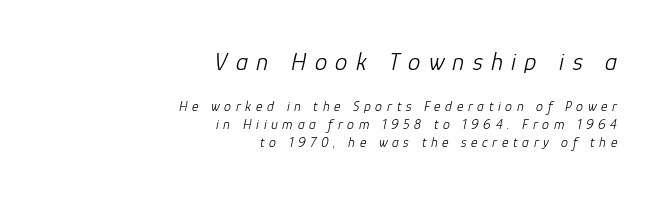
The image shows 25 px text type, italic (leaning right); set right-aligned, normal line spacing (1.26x), unusually wide letter spacing (+0.33 em), not underlined; the first (top) block is 1.79x larger.
